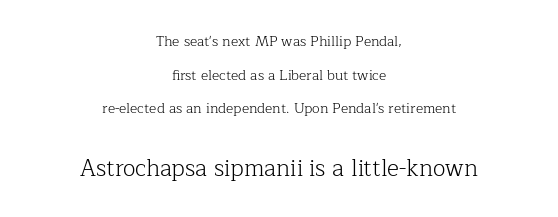
Q: Is the text bold? A: No.
Q: Is the text italic (slanted)? A: No, it is upright.
Q: Is the text underlined? A: No.
Q: How is the paragraph aligned? A: Centered.
Q: Is the spacing between letters normal or unusually wide? A: Normal.
Q: Is the spacing between lines tight, normal or loose? A: Loose.
Q: Which block of text is set in a larger size, the first (top) or the second (bottom)? A: The second (bottom) one.
